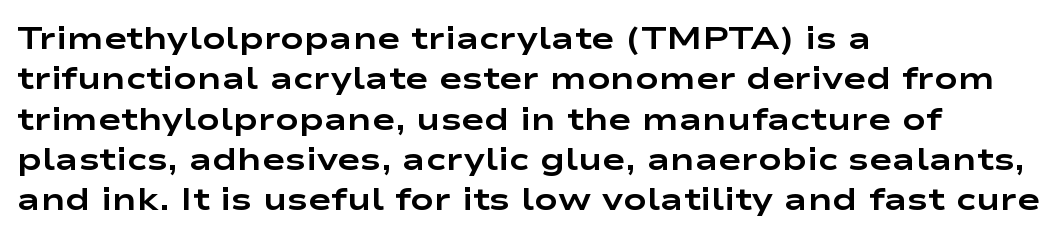
{"serif": "no", "italic": "no", "bold": "yes", "weight": "bold", "width": "wide", "stroke_contrast": "low", "x_height": "medium", "monospaced": "no", "underline": "no", "align": "left", "line_spacing": "normal", "line_spacing_ratio": 1.3, "letter_spacing": "normal", "letter_spacing_em": 0.0, "glyph_px": 31}
